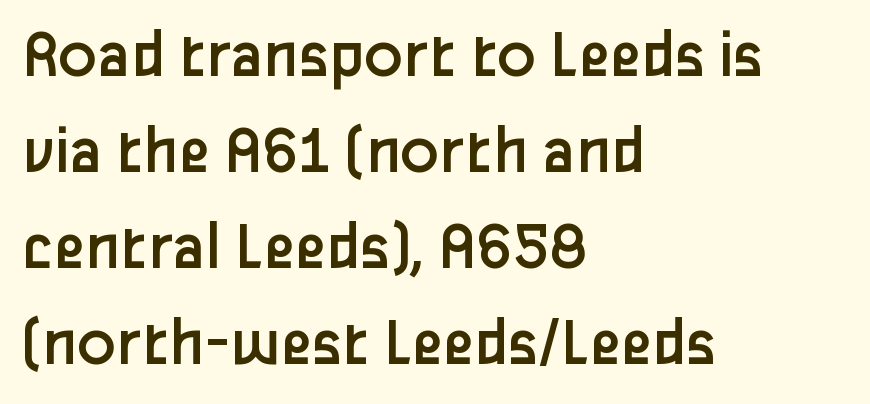
You can tell it's not italic because the verticals are truly vertical. Check where the strokes stop: nothing finishes them off — pure sans. Does extra space separate the letters? No, they use regular spacing. Casual observation: everything's shoved over to the left.
